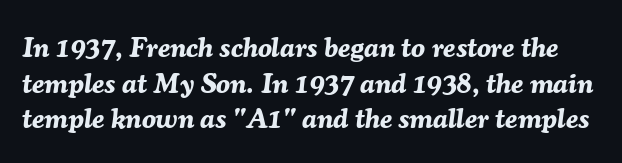
{"italic": "yes", "lean": "right", "slant_degrees": 7, "bold": "yes", "weight": "bold", "width": "normal", "stroke_contrast": "medium", "x_height": "medium", "monospaced": "no", "underline": "no", "line_spacing": "normal", "line_spacing_ratio": 1.27, "letter_spacing": "normal", "letter_spacing_em": 0.0, "glyph_px": 28}
